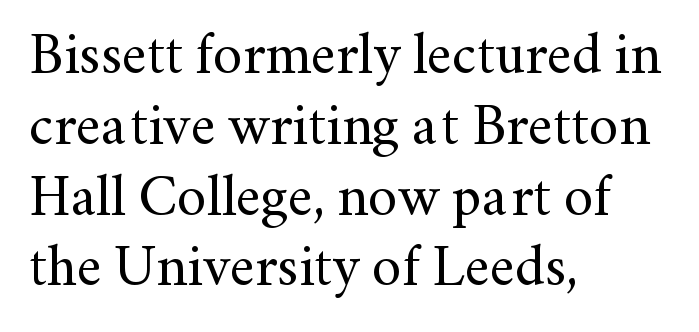
Q: Is the text bold? A: No.
Q: Is the text italic (slanted)? A: No, it is upright.
Q: Is the typeface a serif or a sans-serif typeface? A: Serif.
Q: Is the text underlined? A: No.
Q: How is the paragraph aligned? A: Left-aligned.
Q: Is the spacing between letters normal or unusually wide? A: Normal.
Q: Width (condensed, normal, or wide)? A: Normal.
Q: Stroke contrast? A: Medium.
Q: x-height? A: Small.
Q: Monospaced? A: No.
